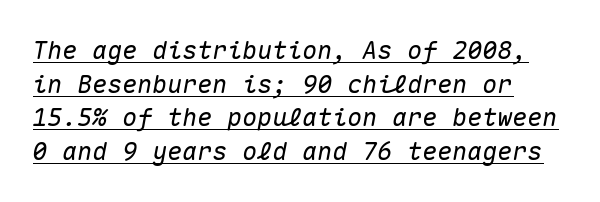
{"italic": "yes", "lean": "right", "slant_degrees": 10, "underline": "yes", "align": "left", "line_spacing": "normal", "line_spacing_ratio": 1.35, "letter_spacing": "normal", "letter_spacing_em": 0.0, "glyph_px": 25}
